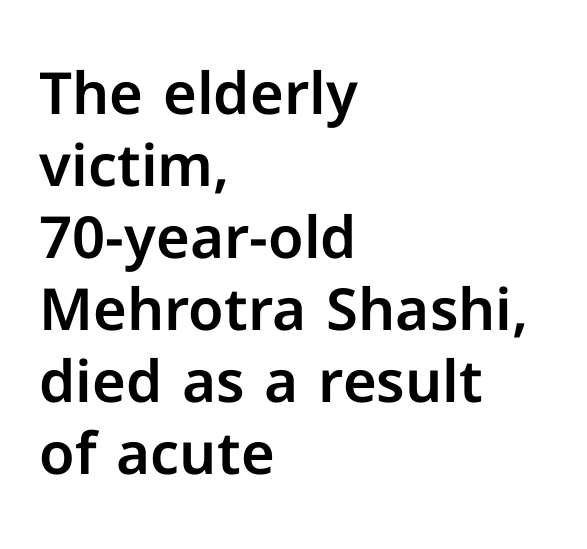
{"serif": "no", "italic": "no", "width": "normal", "stroke_contrast": "low", "x_height": "medium", "monospaced": "no", "underline": "no", "align": "left", "line_spacing_ratio": 1.24, "letter_spacing": "normal", "letter_spacing_em": 0.0, "glyph_px": 58}
